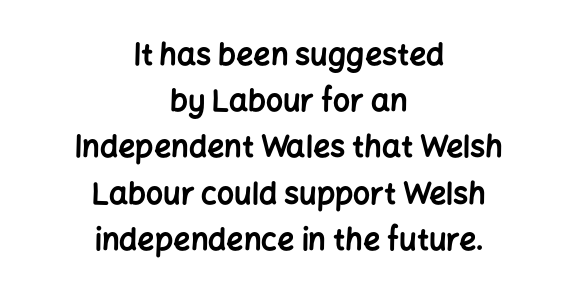
The zone under the glyphs is completely vacant. The sample has been set heavy, in full bold. Each letter keeps its own natural width here, so spacing adapts to shape. Baseline-to-baseline distance is the conventional proportion of letter height. Ascenders rise straight up at ninety degrees. Does extra space separate the letters? No, they use regular spacing.
